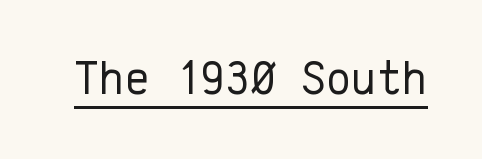
{"serif": "no", "italic": "no", "bold": "no", "weight": "regular", "width": "normal", "stroke_contrast": "low", "x_height": "medium", "monospaced": "yes", "underline": "yes", "letter_spacing": "normal", "letter_spacing_em": 0.0, "glyph_px": 48}
